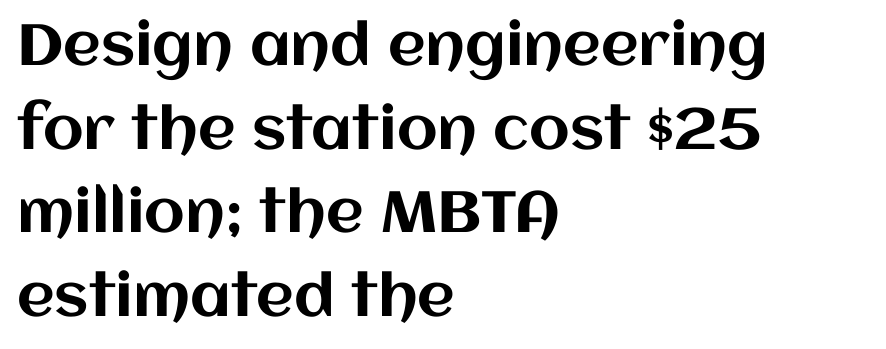
{"italic": "no", "width": "normal", "stroke_contrast": "medium", "x_height": "large", "monospaced": "no", "underline": "no", "align": "left", "line_spacing": "normal", "line_spacing_ratio": 1.44, "letter_spacing": "normal", "letter_spacing_em": 0.0, "glyph_px": 58}
